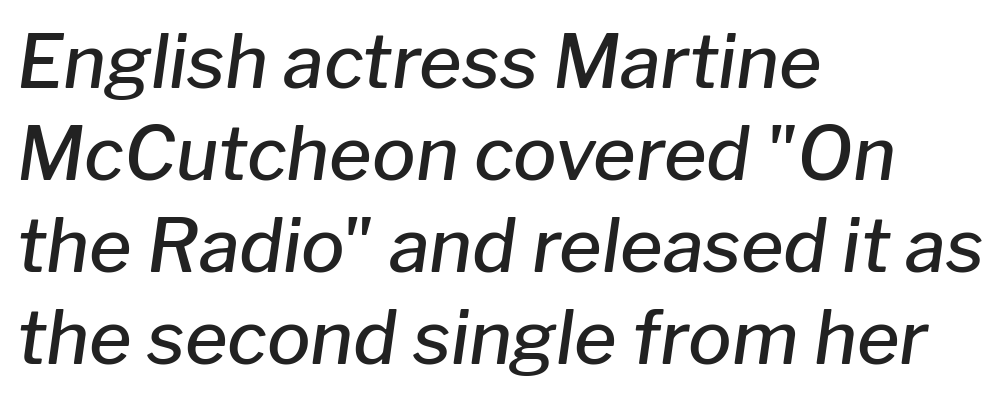
The image shows 73 px semibold type, italic (leaning right); set left-aligned, normal line spacing (1.26x), normal letter spacing, not underlined; low stroke contrast and a medium x-height.
